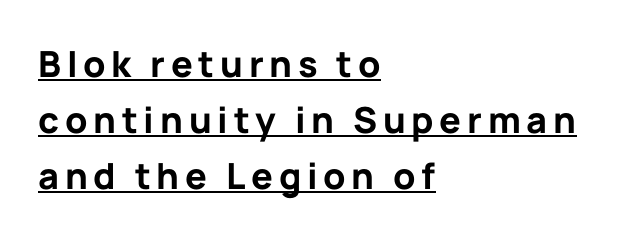
Q: Is the text bold? A: Yes.
Q: Is the text italic (slanted)? A: No, it is upright.
Q: Is the typeface a serif or a sans-serif typeface? A: Sans-serif.
Q: Is the text underlined? A: Yes.
Q: How is the paragraph aligned? A: Left-aligned.
Q: Is the spacing between lines tight, normal or loose? A: Normal.
Q: Width (condensed, normal, or wide)? A: Normal.
Q: Stroke contrast? A: Low.
Q: x-height? A: Medium.
Q: Monospaced? A: No.
